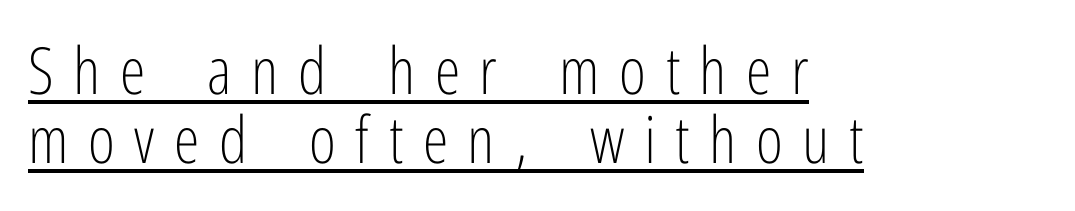
{"serif": "no", "italic": "no", "bold": "no", "weight": "light", "width": "condensed", "stroke_contrast": "low", "x_height": "medium", "monospaced": "no", "underline": "yes", "align": "left", "line_spacing": "tight", "line_spacing_ratio": 1.06, "letter_spacing": "wide", "letter_spacing_em": 0.3, "glyph_px": 65}
